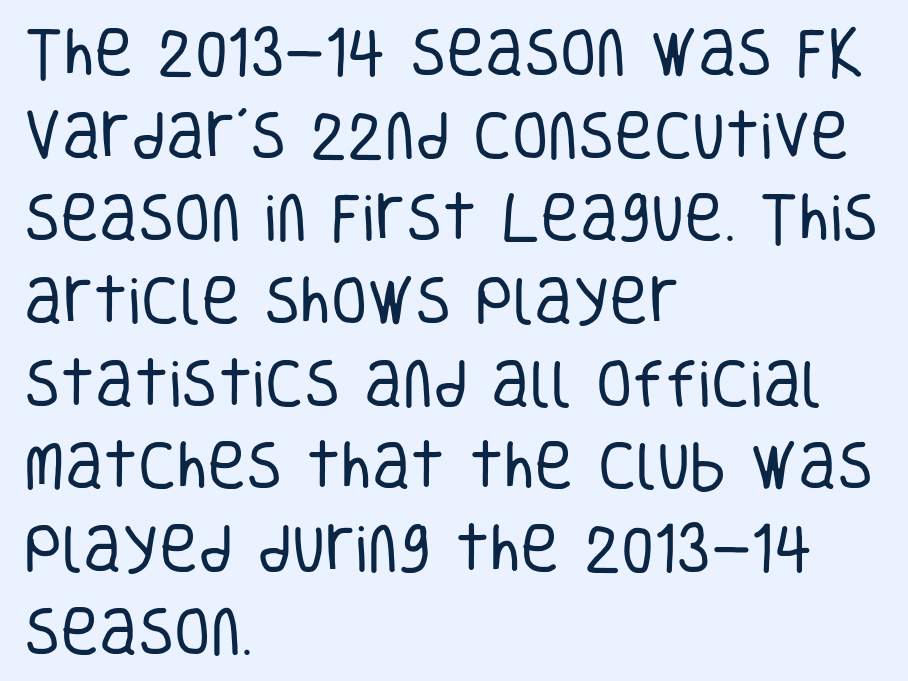
The image shows 53 px regular-weight, condensed sans-serif type, upright; set left-aligned, normal line spacing (1.56x), normal letter spacing, not underlined; low stroke contrast and a large x-height.
